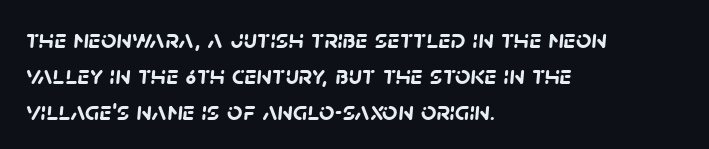
The image shows 27 px bold type; set left-aligned, normal line spacing (1.33x), normal letter spacing, not underlined.
